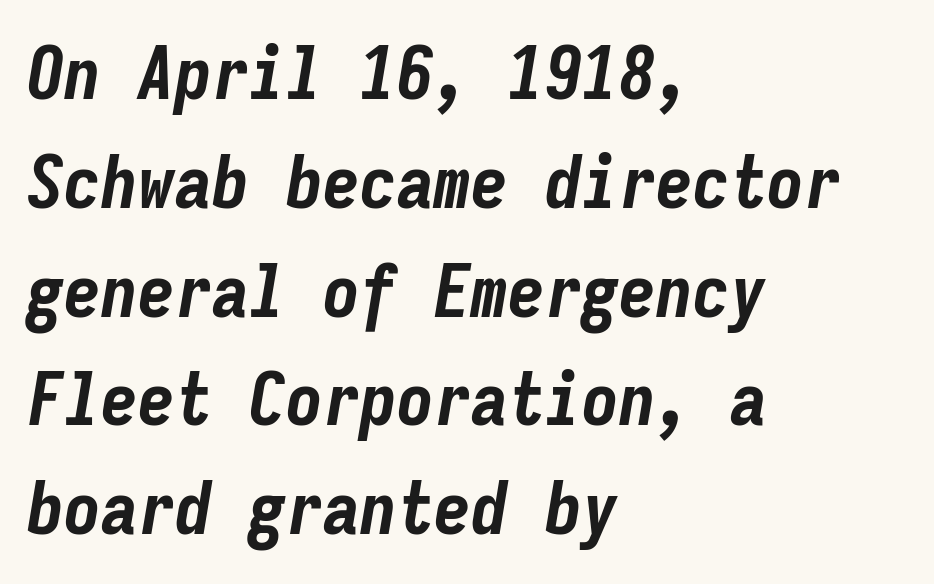
{"italic": "yes", "lean": "right", "slant_degrees": 9, "bold": "yes", "weight": "bold", "width": "condensed", "stroke_contrast": "low", "x_height": "medium", "monospaced": "yes", "underline": "no", "align": "left", "line_spacing": "normal", "line_spacing_ratio": 1.47, "letter_spacing": "normal", "letter_spacing_em": 0.0, "glyph_px": 74}
